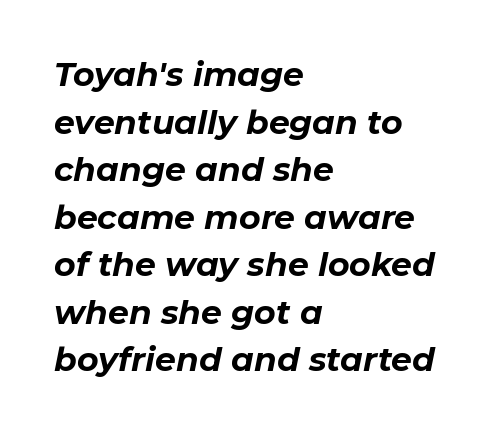
The image shows 33 px bold type, italic (leaning right); set left-aligned, normal line spacing (1.44x), normal letter spacing, not underlined; low stroke contrast and a medium x-height.
